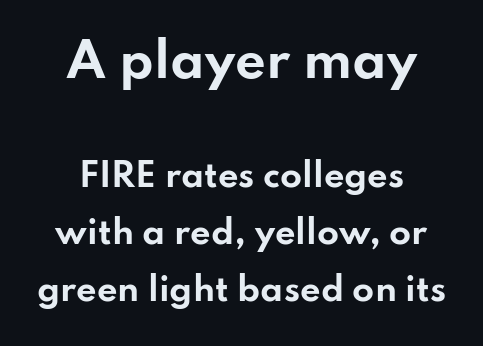
Q: Is the text bold? A: Yes.
Q: Is the text italic (slanted)? A: No, it is upright.
Q: Is the typeface a serif or a sans-serif typeface? A: Sans-serif.
Q: Is the text underlined? A: No.
Q: Is the spacing between letters normal or unusually wide? A: Normal.
Q: Which block of text is set in a larger size, the first (top) or the second (bottom)? A: The first (top) one.
Q: Width (condensed, normal, or wide)? A: Wide.
Q: Stroke contrast? A: Low.
Q: x-height? A: Small.
Q: Monospaced? A: No.
